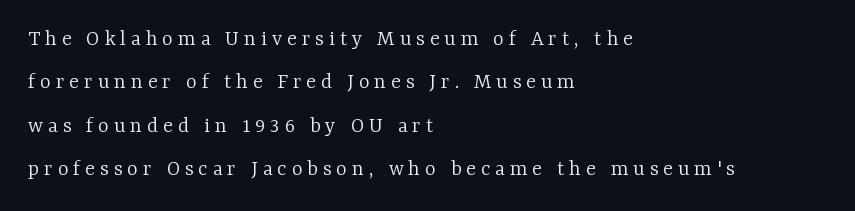
Q: Is the text bold? A: No.
Q: Is the text italic (slanted)? A: No, it is upright.
Q: Is the text underlined? A: No.
Q: How is the paragraph aligned? A: Left-aligned.
Q: Is the spacing between letters normal or unusually wide? A: Unusually wide.
